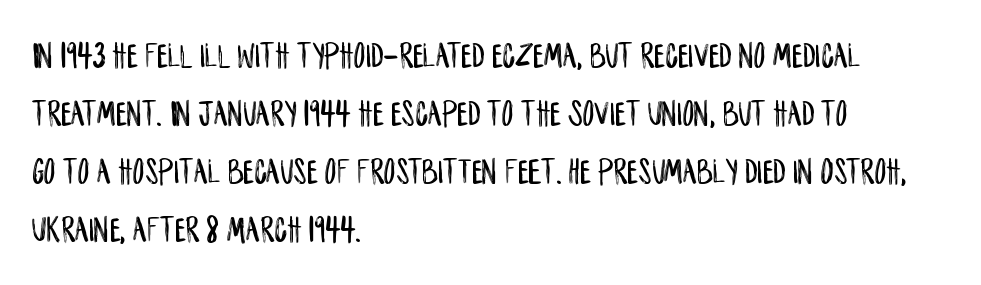
{"serif": "no", "italic": "no", "width": "condensed", "stroke_contrast": "low", "x_height": "large", "monospaced": "no", "underline": "no", "align": "left", "line_spacing": "normal", "line_spacing_ratio": 1.57, "letter_spacing": "normal", "letter_spacing_em": 0.0, "glyph_px": 37}
